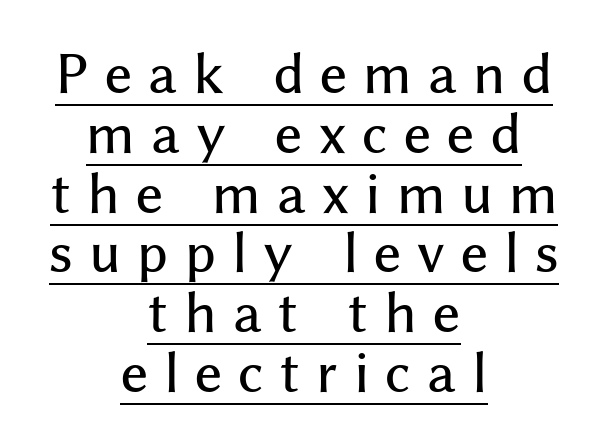
The image shows 52 px sans-serif type, upright; set centered, tight line spacing (1.15x), unusually wide letter spacing (+0.31 em), underlined; medium stroke contrast and a medium x-height.
